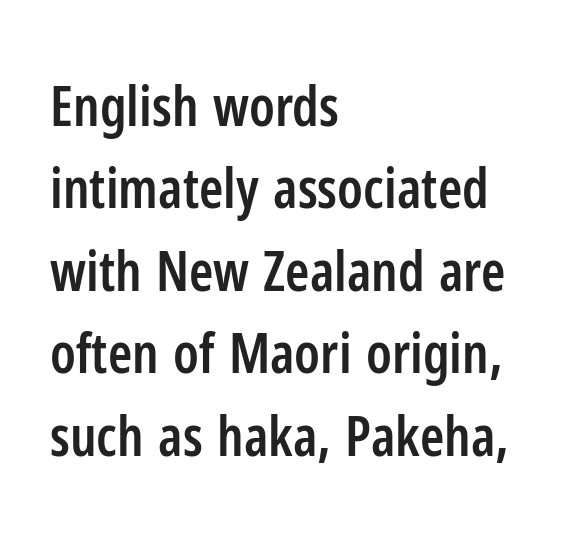
Rule under the text: the space is simply empty. What kind of face is this? One without serifs — a sans. Regular leading. The rendering uses natural spacing where letterforms have individual widths.
